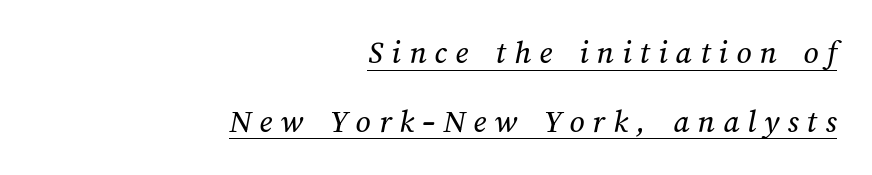
Q: Is the text underlined? A: Yes.
Q: How is the paragraph aligned? A: Right-aligned.
Q: Is the spacing between letters normal or unusually wide? A: Unusually wide.
Q: Is the spacing between lines tight, normal or loose? A: Loose.
Q: Width (condensed, normal, or wide)? A: Normal.
Q: Stroke contrast? A: Medium.
Q: x-height? A: Medium.
Q: Monospaced? A: No.
